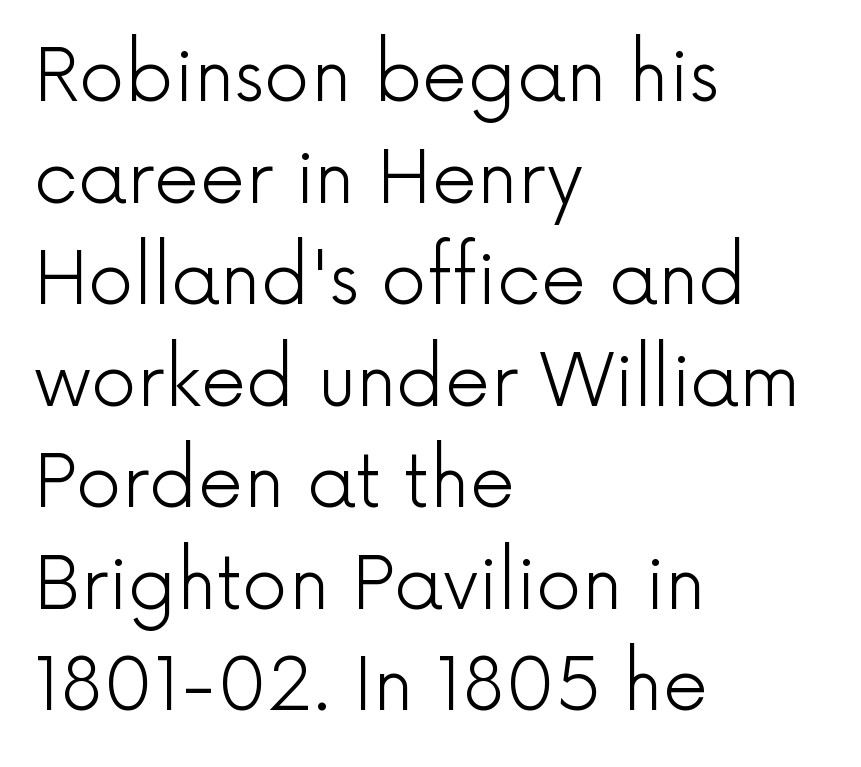
Q: Is the text bold? A: No.
Q: Is the text italic (slanted)? A: No, it is upright.
Q: Is the typeface a serif or a sans-serif typeface? A: Sans-serif.
Q: Is the text underlined? A: No.
Q: How is the paragraph aligned? A: Left-aligned.
Q: Is the spacing between letters normal or unusually wide? A: Normal.
Q: Is the spacing between lines tight, normal or loose? A: Normal.
Q: Width (condensed, normal, or wide)? A: Normal.
Q: x-height? A: Medium.
Q: Monospaced? A: No.
